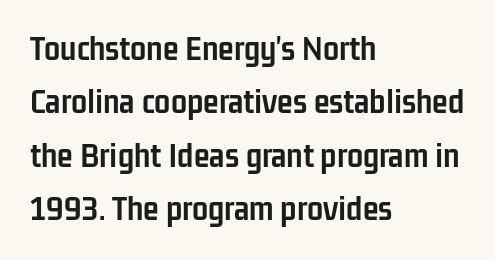
The glyphs have the mass of a bold cut. Normally led — the rows are evenly, conventionally spaced. Underlining? Definitely not there. The face used here is a sans, in the tradition of grotesques and geometrics. These lines are rendered in a variable-pitch font. Designer's note — italics off, roman on.
